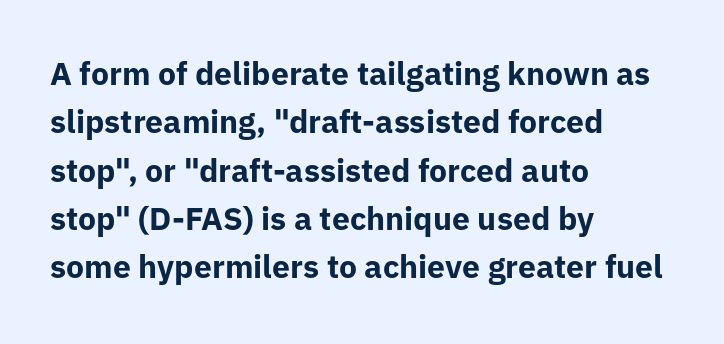
{"serif": "no", "italic": "no", "bold": "yes", "weight": "bold", "width": "normal", "stroke_contrast": "low", "x_height": "medium", "monospaced": "no", "underline": "no", "align": "left", "line_spacing": "normal", "line_spacing_ratio": 1.51, "letter_spacing": "normal", "letter_spacing_em": 0.0, "glyph_px": 32}
